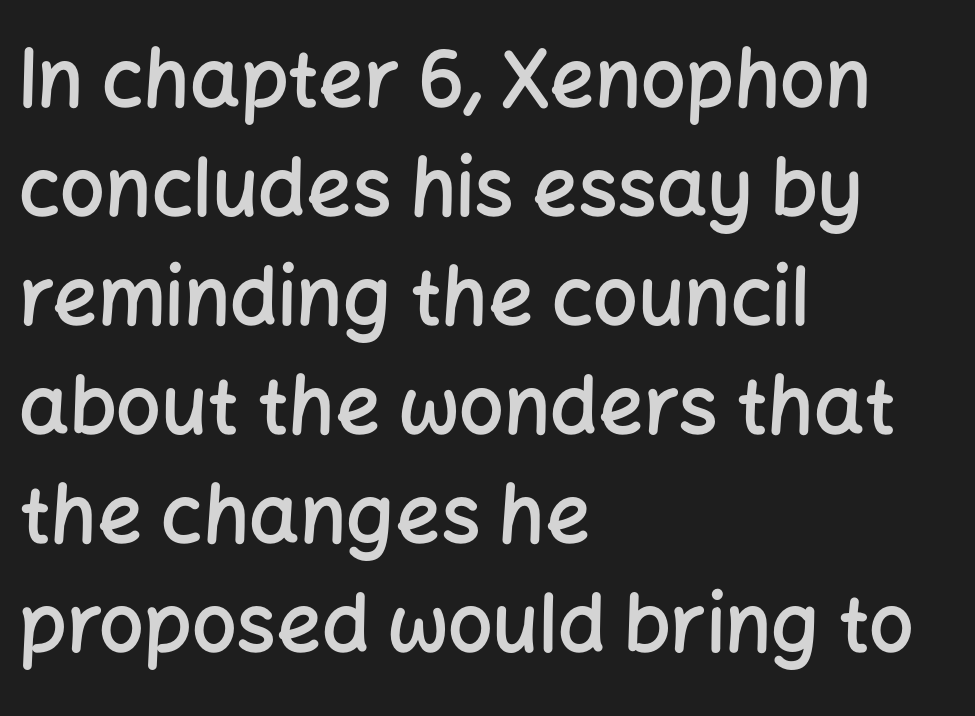
The image shows 79 px semibold sans-serif type, upright; set left-aligned, normal line spacing (1.38x), normal letter spacing, not underlined; low stroke contrast and a medium x-height.
